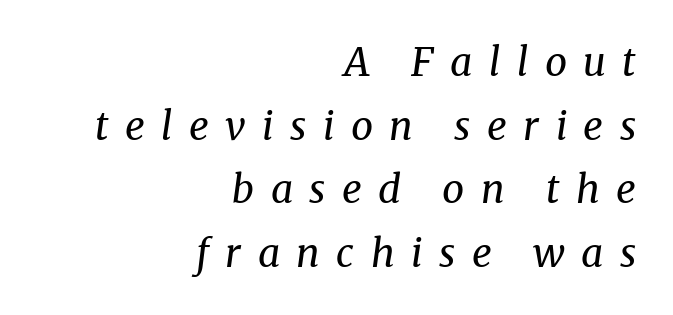
The image shows 39 px regular-weight serif type, italic (leaning right); set right-aligned, normal line spacing (1.63x), unusually wide letter spacing (+0.42 em), not underlined; medium stroke contrast and a medium x-height.
